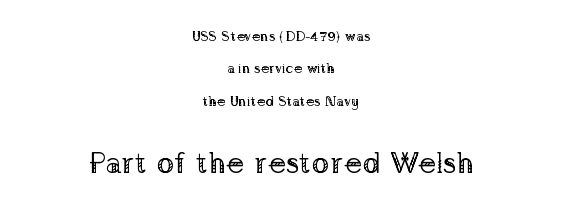
The image shows 30 px regular-weight serif type, upright; set centered, loose line spacing (2.32x), normal letter spacing, not underlined; the second (bottom) block is 2.14x larger; low stroke contrast and a medium x-height.
